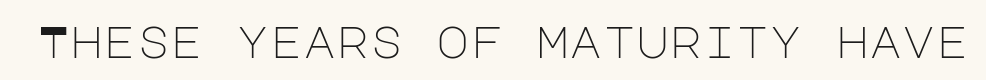
{"serif": "no", "italic": "no", "bold": "no", "weight": "light", "width": "normal", "stroke_contrast": "low", "x_height": "large", "underline": "no", "letter_spacing": "normal", "letter_spacing_em": 0.0, "glyph_px": 45}
